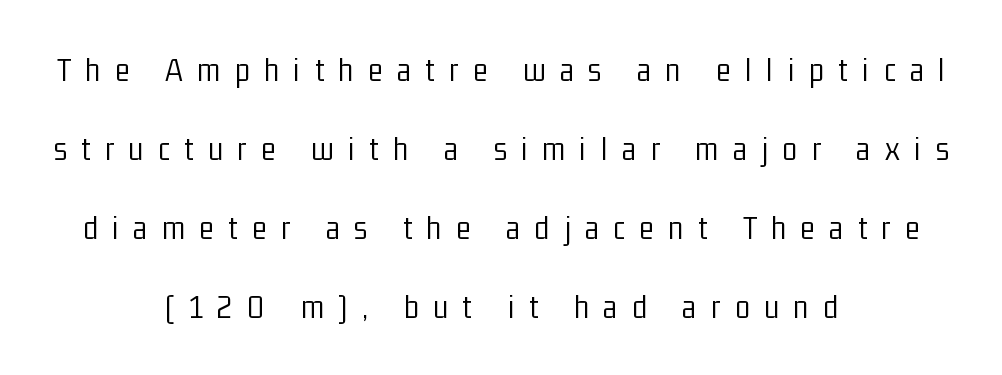
Q: Is the text bold? A: No.
Q: Is the text italic (slanted)? A: No, it is upright.
Q: Is the typeface a serif or a sans-serif typeface? A: Sans-serif.
Q: Is the text underlined? A: No.
Q: How is the paragraph aligned? A: Centered.
Q: Is the spacing between letters normal or unusually wide? A: Unusually wide.
Q: Is the spacing between lines tight, normal or loose? A: Loose.
Q: Width (condensed, normal, or wide)? A: Condensed.
Q: Stroke contrast? A: Low.
Q: x-height? A: Medium.
Q: Monospaced? A: No.
